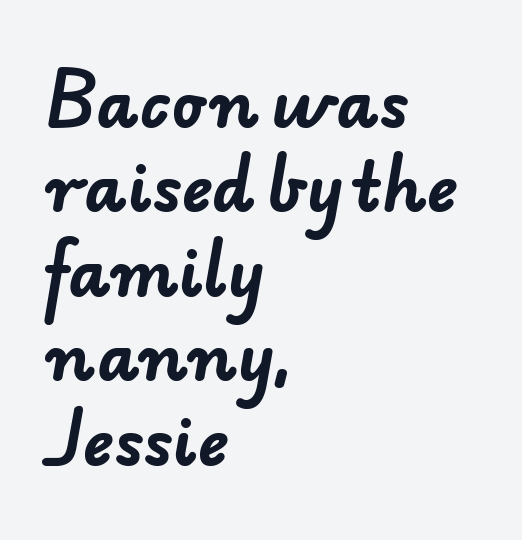
The compositor pushed each line to the left boundary. The space beneath each line is pristine and unruled. Weight check: bold — yes, fully. Think of a printed novel: that variable character pitch is what you see here. Letter spacing: default.
